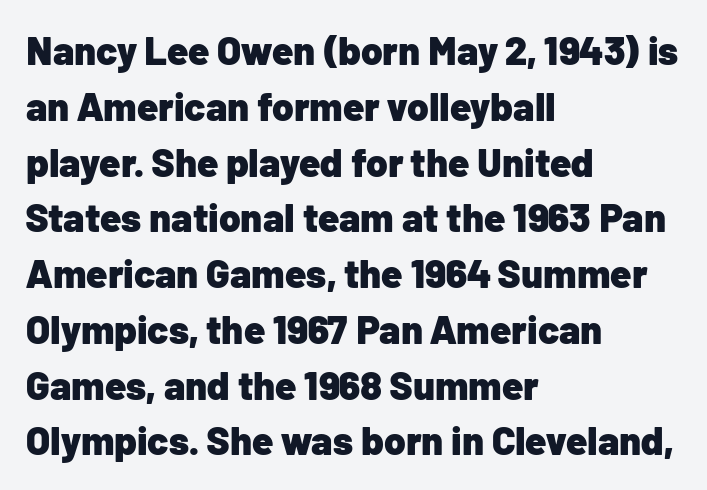
{"serif": "no", "italic": "no", "bold": "yes", "weight": "heavy", "width": "normal", "stroke_contrast": "low", "x_height": "medium", "monospaced": "no", "underline": "no", "align": "left", "line_spacing": "normal", "line_spacing_ratio": 1.43, "letter_spacing": "normal", "letter_spacing_em": 0.0, "glyph_px": 39}
